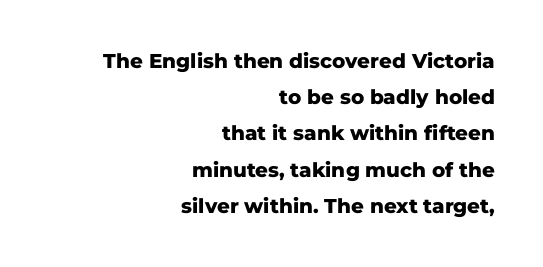
Q: Is the text bold? A: Yes.
Q: Is the text italic (slanted)? A: No, it is upright.
Q: Is the text underlined? A: No.
Q: How is the paragraph aligned? A: Right-aligned.
Q: Is the spacing between letters normal or unusually wide? A: Normal.
